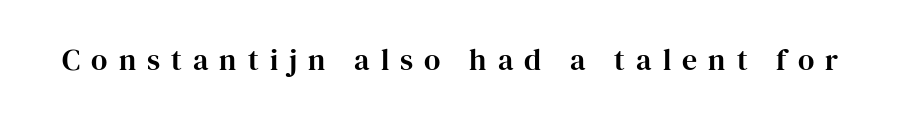
{"serif": "yes", "italic": "no", "width": "normal", "stroke_contrast": "high", "x_height": "medium", "monospaced": "no", "underline": "no", "letter_spacing": "wide", "letter_spacing_em": 0.37, "glyph_px": 30}
